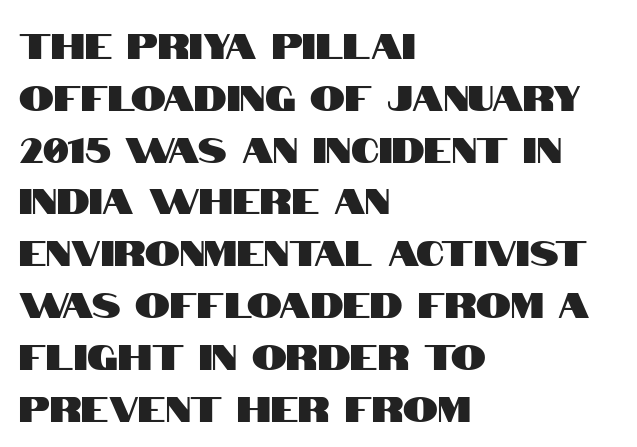
{"serif": "no", "italic": "no", "width": "condensed", "stroke_contrast": "high", "x_height": "large", "monospaced": "no", "underline": "no", "align": "left", "line_spacing": "normal", "line_spacing_ratio": 1.48, "letter_spacing": "normal", "letter_spacing_em": 0.0, "glyph_px": 35}
